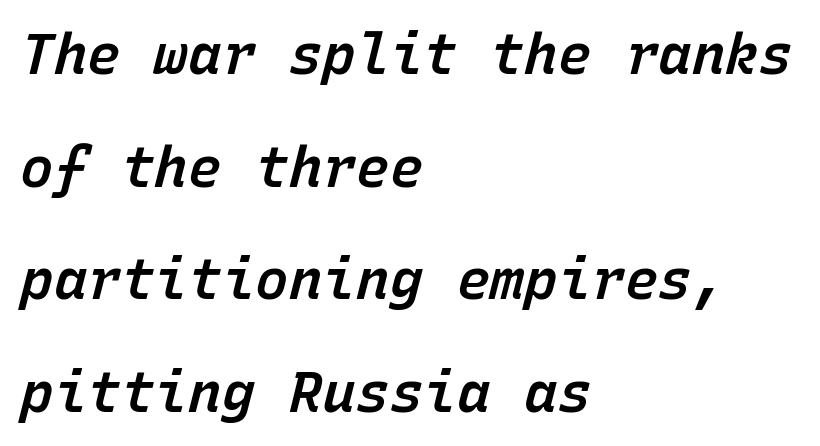
{"italic": "yes", "lean": "right", "slant_degrees": 15, "bold": "semi", "weight": "semibold", "width": "normal", "stroke_contrast": "low", "x_height": "medium", "monospaced": "yes", "underline": "no", "align": "left", "line_spacing": "loose", "line_spacing_ratio": 2.01, "letter_spacing": "normal", "letter_spacing_em": 0.0, "glyph_px": 56}
